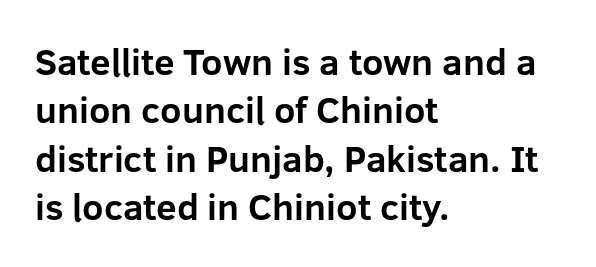
The image shows 37 px bold sans-serif type, upright; set left-aligned, normal line spacing (1.31x), normal letter spacing, not underlined; low stroke contrast and a medium x-height.
